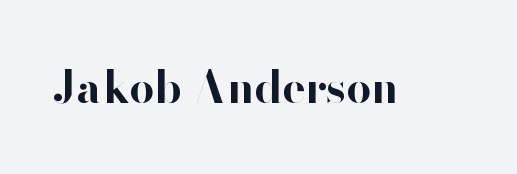
Q: Is the text bold? A: Yes.
Q: Is the text italic (slanted)? A: No, it is upright.
Q: Is the typeface a serif or a sans-serif typeface? A: Sans-serif.
Q: Is the text underlined? A: No.
Q: Is the spacing between letters normal or unusually wide? A: Normal.
Q: Width (condensed, normal, or wide)? A: Normal.
Q: Stroke contrast? A: High.
Q: x-height? A: Small.
Q: Monospaced? A: No.
